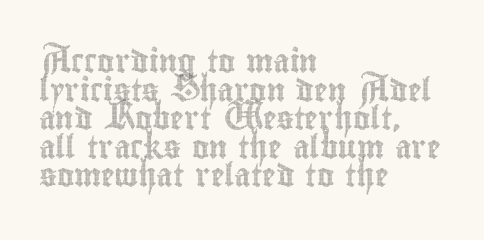
The image shows 23 px text type, upright; set left-aligned, line spacing 1.24x, normal letter spacing, not underlined.
